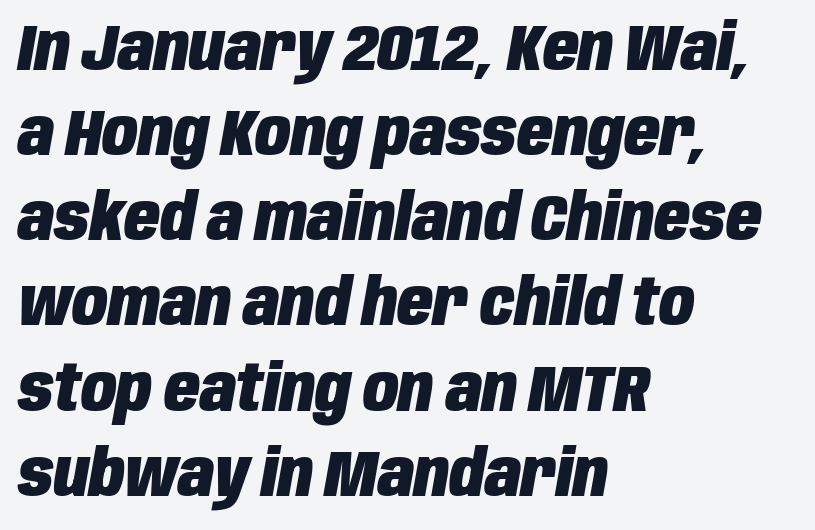
{"italic": "yes", "lean": "right", "slant_degrees": 10, "bold": "yes", "weight": "heavy", "width": "condensed", "stroke_contrast": "low", "x_height": "large", "monospaced": "no", "underline": "no", "align": "left", "line_spacing": "normal", "line_spacing_ratio": 1.31, "letter_spacing": "normal", "letter_spacing_em": 0.0, "glyph_px": 65}
